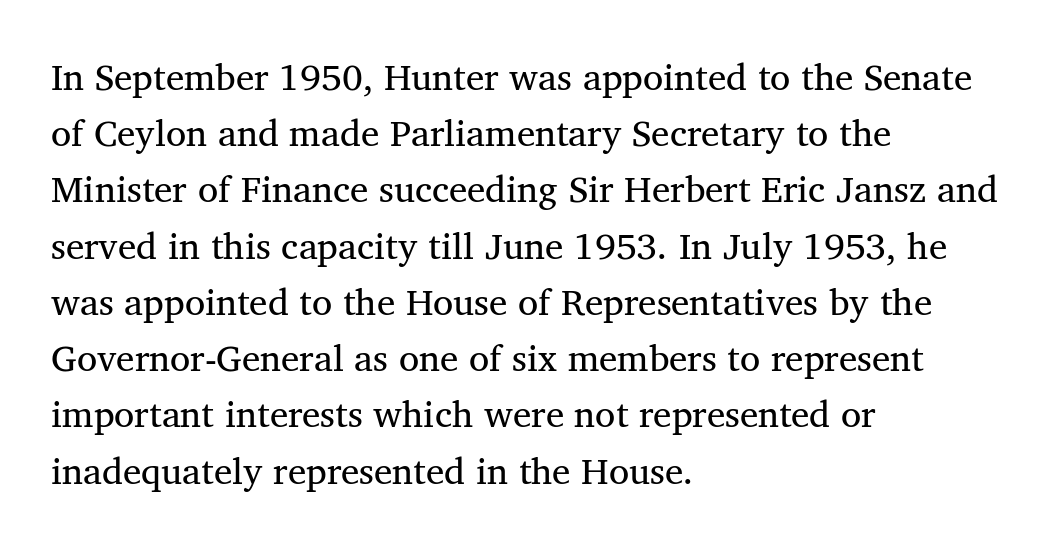
The ragged edge is on the right, which tells us the setting is flush left. The typesetting does not lean heavy: it is not bold. The specimen reads as upright at a glance. The glyphs are unaccompanied by any horizontal stroke below them.
